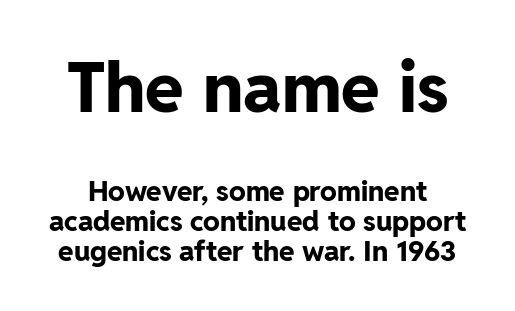
The image shows 70 px bold sans-serif type, upright; set tight line spacing (1.07x), normal letter spacing, not underlined; the first (top) block is 2.5x larger; low stroke contrast and a medium x-height.
